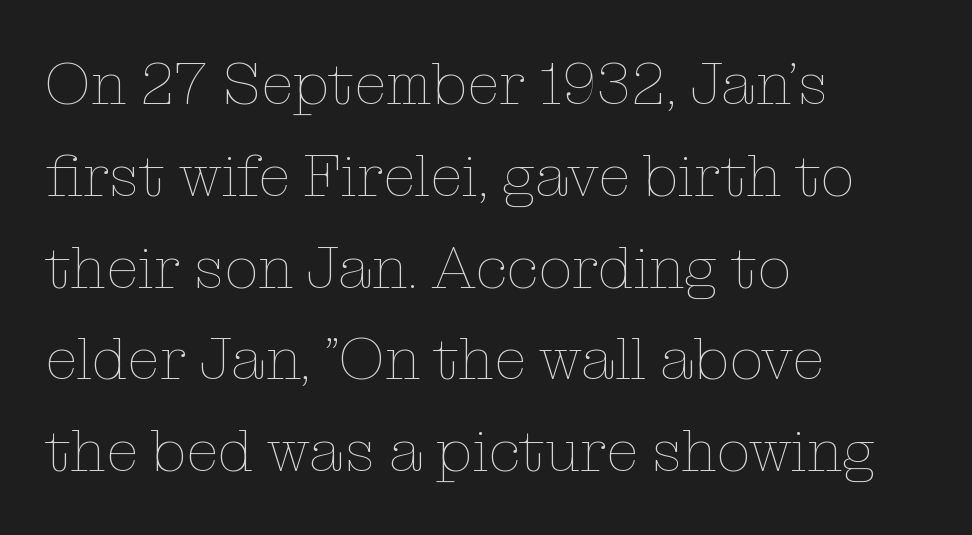
The image shows 60 px thin type, upright; set left-aligned, normal line spacing (1.53x), normal letter spacing, not underlined; low stroke contrast and a medium x-height.
